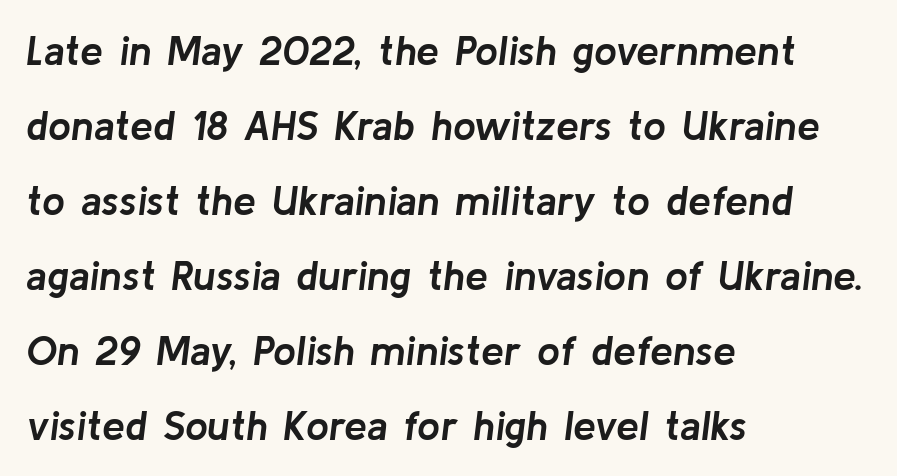
{"italic": "yes", "lean": "right", "slant_degrees": 8, "bold": "yes", "weight": "semibold", "width": "normal", "stroke_contrast": "low", "x_height": "medium", "monospaced": "no", "underline": "no", "align": "left", "line_spacing_ratio": 1.83, "letter_spacing": "normal", "letter_spacing_em": 0.0, "glyph_px": 41}
